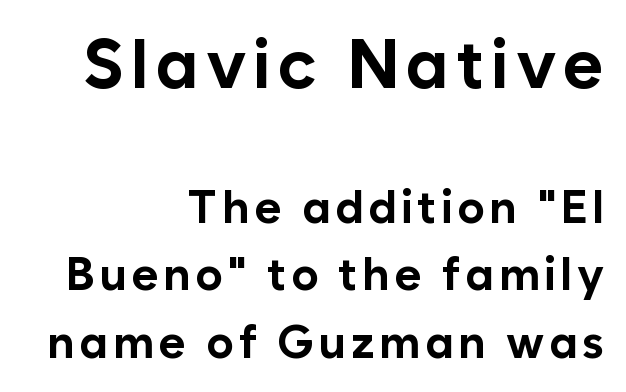
{"serif": "no", "italic": "no", "bold": "yes", "weight": "bold", "width": "normal", "stroke_contrast": "low", "x_height": "medium", "monospaced": "no", "underline": "no", "align": "right", "line_spacing": "normal", "line_spacing_ratio": 1.47, "larger_block": "first", "size_ratio": 1.5, "glyph_px": 69}
